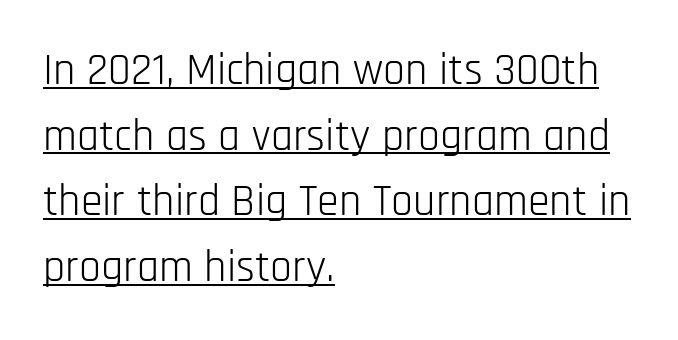
Q: Is the text bold? A: No.
Q: Is the text italic (slanted)? A: No, it is upright.
Q: Is the typeface a serif or a sans-serif typeface? A: Sans-serif.
Q: Is the text underlined? A: Yes.
Q: How is the paragraph aligned? A: Left-aligned.
Q: Is the spacing between letters normal or unusually wide? A: Normal.
Q: Is the spacing between lines tight, normal or loose? A: Normal.
Q: Width (condensed, normal, or wide)? A: Condensed.
Q: Stroke contrast? A: Low.
Q: x-height? A: Large.
Q: Monospaced? A: No.
